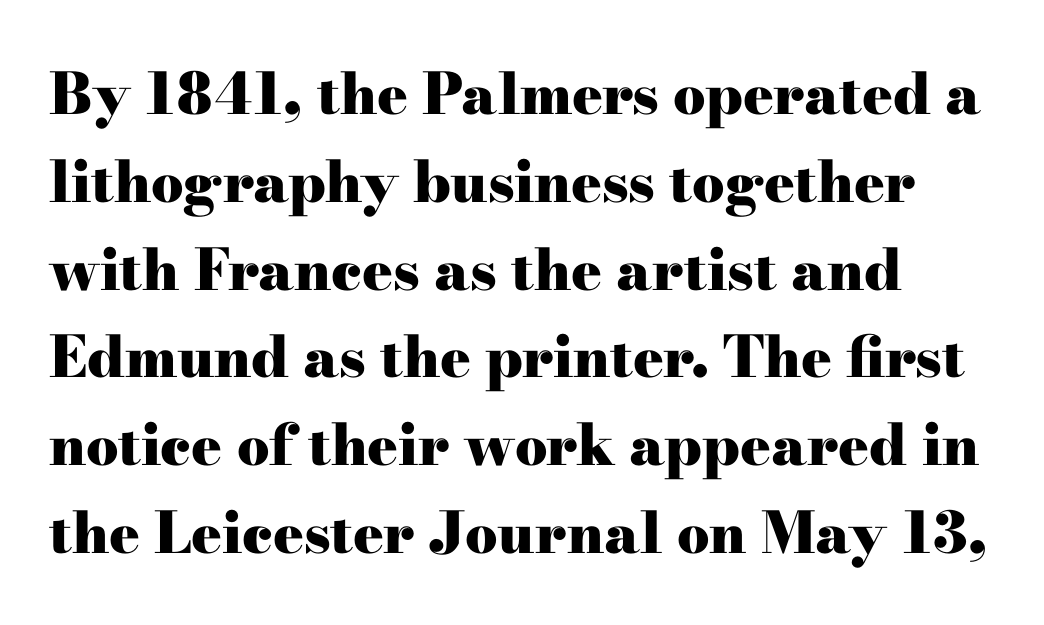
{"serif": "yes", "italic": "no", "bold": "yes", "weight": "heavy", "width": "wide", "stroke_contrast": "high", "x_height": "small", "monospaced": "no", "underline": "no", "line_spacing": "normal", "line_spacing_ratio": 1.54, "letter_spacing": "normal", "letter_spacing_em": 0.0, "glyph_px": 57}
